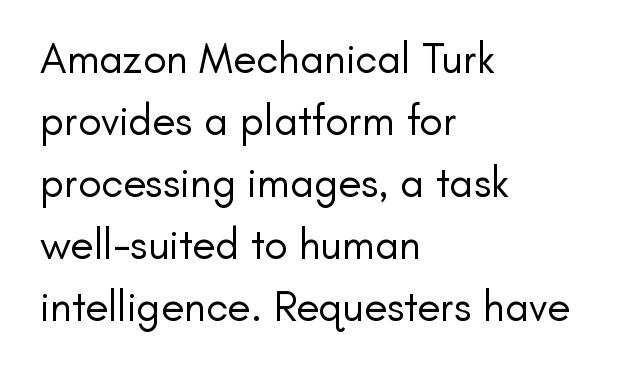
The image shows 43 px regular-weight sans-serif type, upright; set left-aligned, normal line spacing (1.44x), normal letter spacing, not underlined; low stroke contrast and a small x-height.
